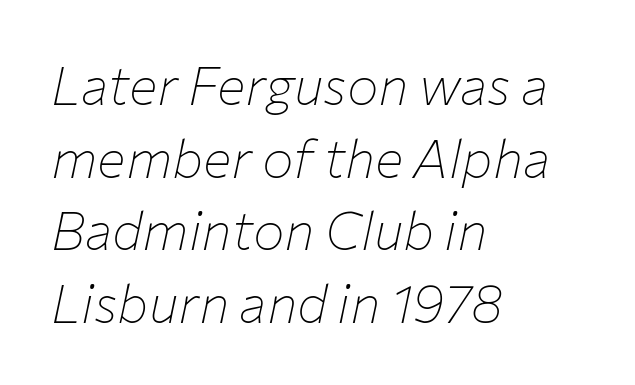
The image shows 53 px thin type, italic (leaning right); set left-aligned, normal line spacing (1.37x), normal letter spacing, not underlined; low stroke contrast and a medium x-height.
